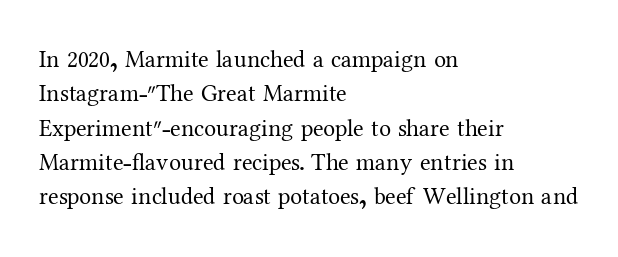
Q: Is the text bold? A: No.
Q: Is the text italic (slanted)? A: No, it is upright.
Q: Is the text underlined? A: No.
Q: How is the paragraph aligned? A: Left-aligned.
Q: Is the spacing between letters normal or unusually wide? A: Normal.
Q: Is the spacing between lines tight, normal or loose? A: Normal.
